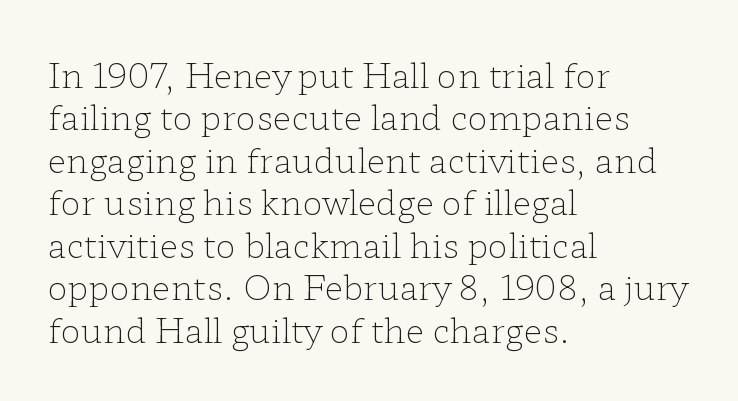
The typography opts for an upright posture over an oblique one. Horizontal bands of white between lines are of average thickness. The weight would be labelled regular, book, light, or lighter still. No extra tracking has been applied to these lines. Just letters on the line, the space beneath them empty. Line beginnings align vertically; line endings do not.
